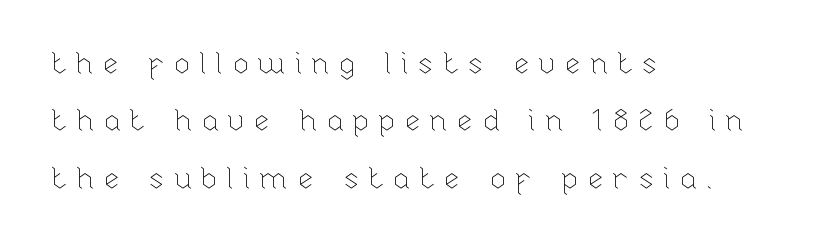
{"italic": "no", "bold": "no", "weight": "thin", "width": "normal", "stroke_contrast": "low", "x_height": "medium", "monospaced": "no", "underline": "no", "align": "left", "line_spacing": "loose", "line_spacing_ratio": 1.91, "letter_spacing": "wide", "letter_spacing_em": 0.28, "glyph_px": 30}
